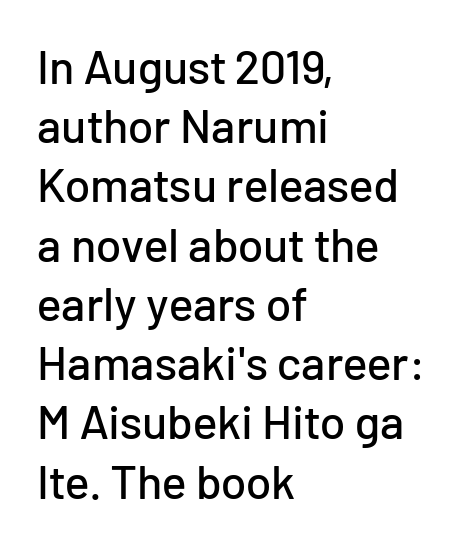
Q: Is the text italic (slanted)? A: No, it is upright.
Q: Is the typeface a serif or a sans-serif typeface? A: Sans-serif.
Q: Is the text underlined? A: No.
Q: How is the paragraph aligned? A: Left-aligned.
Q: Is the spacing between letters normal or unusually wide? A: Normal.
Q: Is the spacing between lines tight, normal or loose? A: Normal.
Q: Width (condensed, normal, or wide)? A: Normal.
Q: Stroke contrast? A: Low.
Q: x-height? A: Medium.
Q: Monospaced? A: No.
